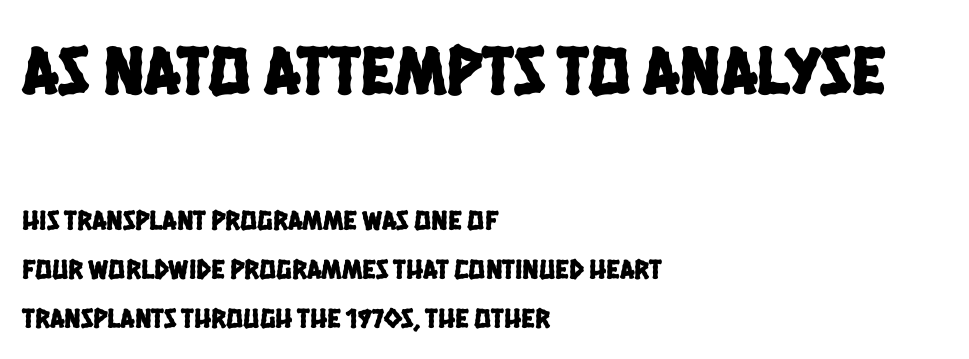
The image shows 70 px condensed sans-serif type; set left-aligned, line spacing 1.75x, normal letter spacing, not underlined; the first (top) block is 2.5x larger; low stroke contrast and a large x-height.
